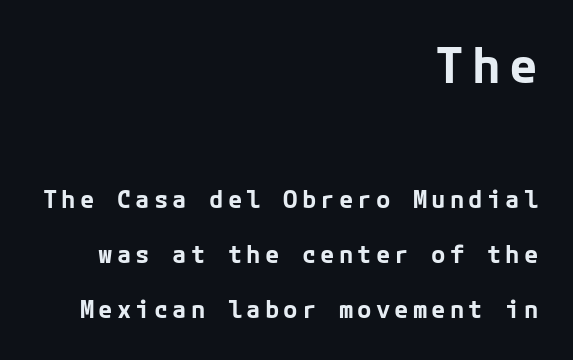
{"serif": "no", "italic": "no", "bold": "yes", "weight": "bold", "width": "normal", "stroke_contrast": "low", "x_height": "medium", "underline": "no", "align": "right", "line_spacing": "loose", "line_spacing_ratio": 2.3, "larger_block": "first", "size_ratio": 2.0, "glyph_px": 48}
